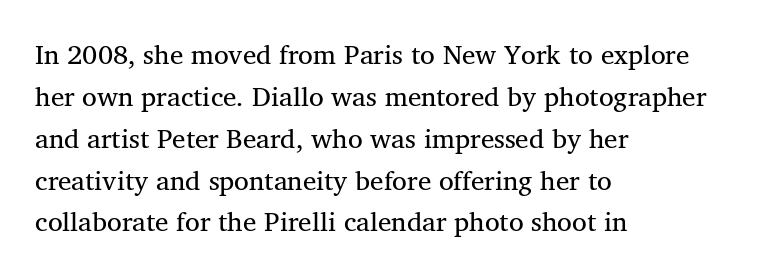
The image shows 27 px text type; set left-aligned, normal line spacing (1.55x), normal letter spacing, not underlined.
